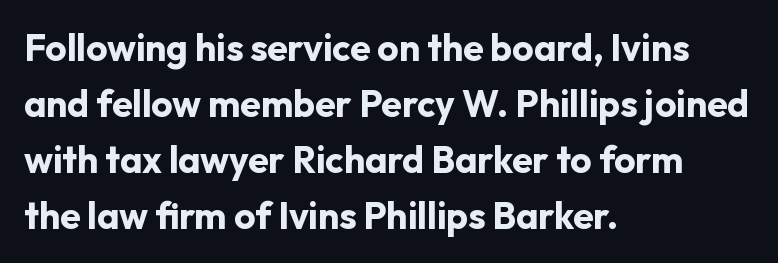
Strong, thick strokes mark this as bold type. Stroke terminals: plain, sans-serif. Posture: vertical. The leading is moderate, giving the passage an even texture. A typesetter would call this proportional, since set widths differ per character. No extra tracking has been applied to these lines.
